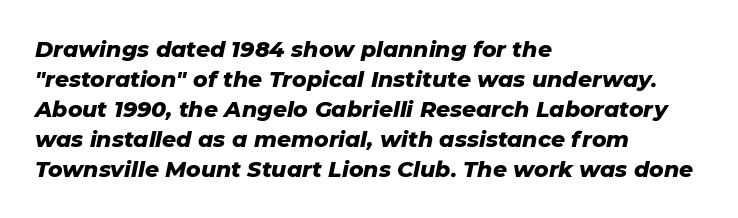
The image shows 22 px bold type, italic (leaning right); set left-aligned, normal line spacing (1.36x), normal letter spacing, not underlined.
